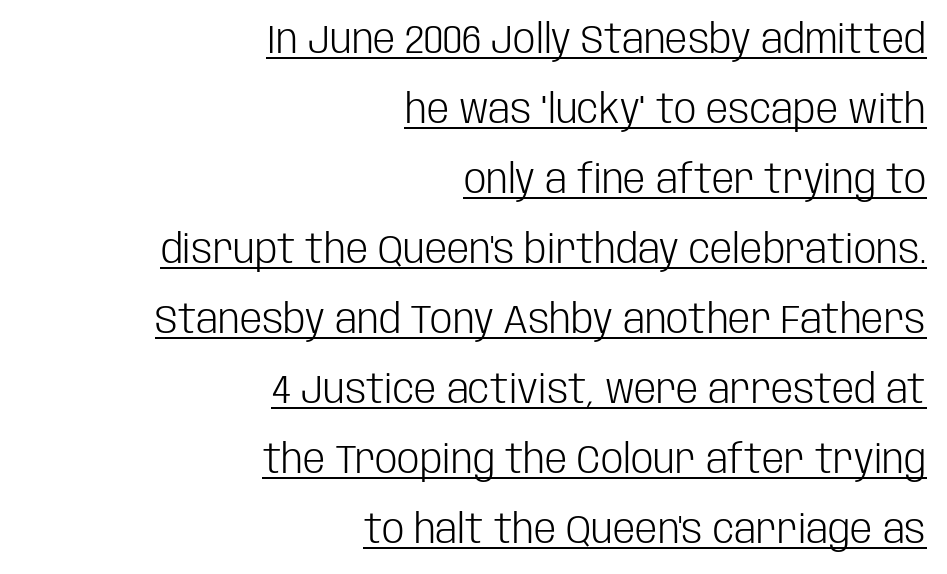
{"serif": "no", "italic": "no", "bold": "no", "weight": "light", "width": "condensed", "stroke_contrast": "low", "x_height": "large", "monospaced": "no", "underline": "yes", "align": "right", "line_spacing_ratio": 1.75, "letter_spacing": "normal", "letter_spacing_em": 0.0, "glyph_px": 40}
